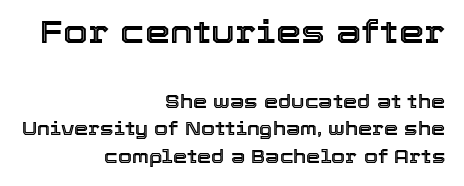
The image shows 32 px text type, upright; set right-aligned, normal line spacing (1.53x), normal letter spacing, not underlined; the first (top) block is 1.78x larger; a medium x-height.
